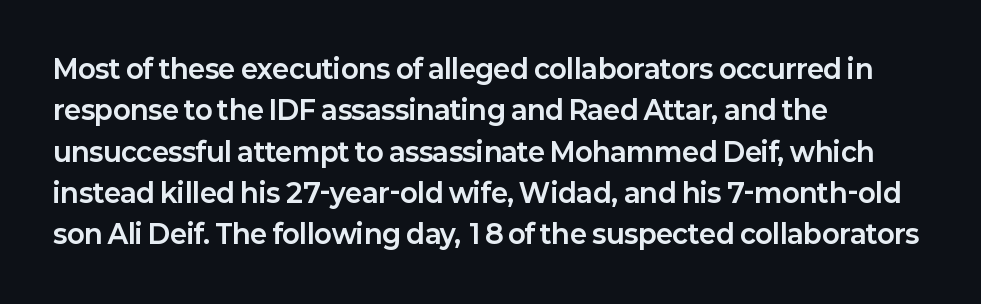
Q: Is the text bold? A: Yes.
Q: Is the text italic (slanted)? A: No, it is upright.
Q: Is the text underlined? A: No.
Q: How is the paragraph aligned? A: Left-aligned.
Q: Is the spacing between letters normal or unusually wide? A: Normal.
Q: Is the spacing between lines tight, normal or loose? A: Normal.
